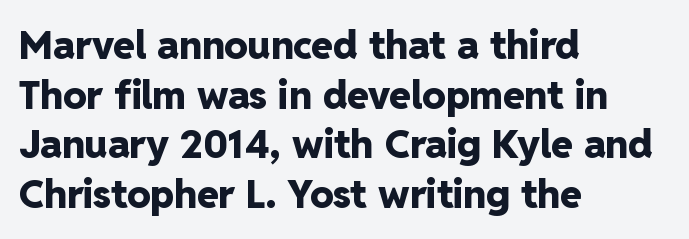
Type style note: lacks serifs. The block of text has a typical density, with ordinary space between rows. The compositor pushed each line to the left boundary. Ordinary non-slanted type is in use. Chunky letters — that's bold for sure. Note the varied advance widths — an 'i' is clearly narrower than an 'm'.
